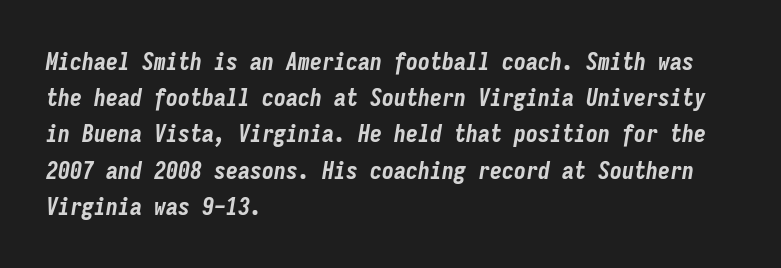
The image shows 24 px bold type, italic (leaning right); set left-aligned, normal line spacing (1.51x), normal letter spacing, not underlined.
